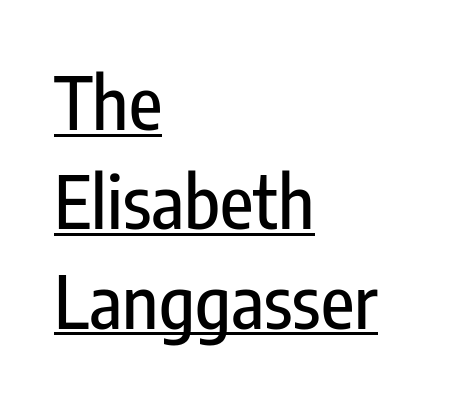
Check where the strokes stop: nothing finishes them off — pure sans. Beneath each row of characters lies a ruled line. Line starts are locked; line ends wander. Is there much room between lines? A standard amount, neither cramped nor airy.
